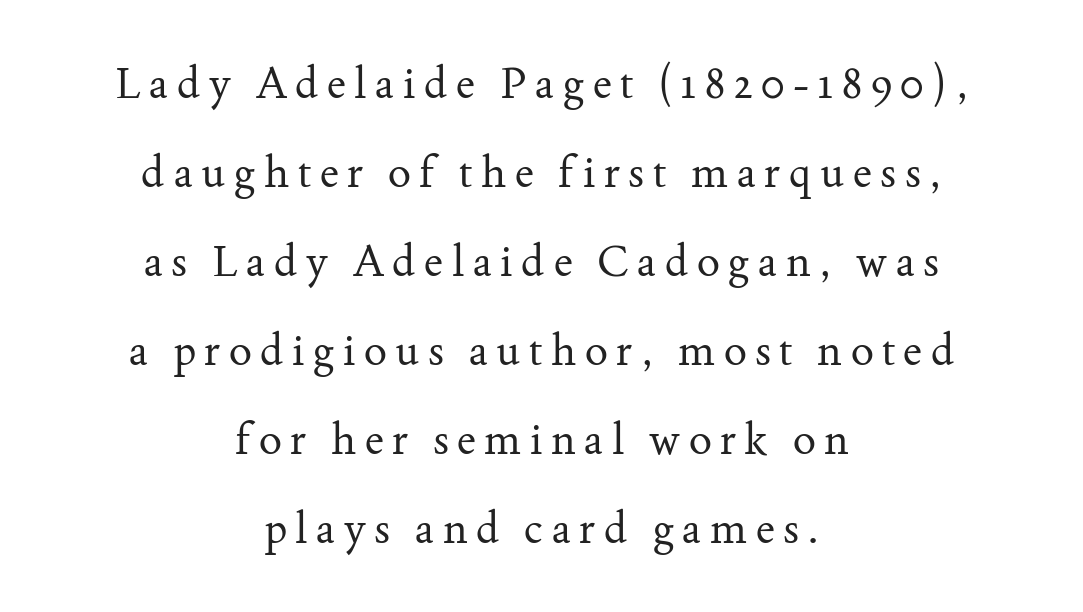
Here the designer chose a conventional face with non-uniform glyph widths. No chunkiness to these letters — they're not bold. Summary of vertical rhythm: relaxed, with wide interline spacing. The whitespace from short lines is split evenly between both sides. The tracking jumps out immediately: characters are airy and widely separated.
